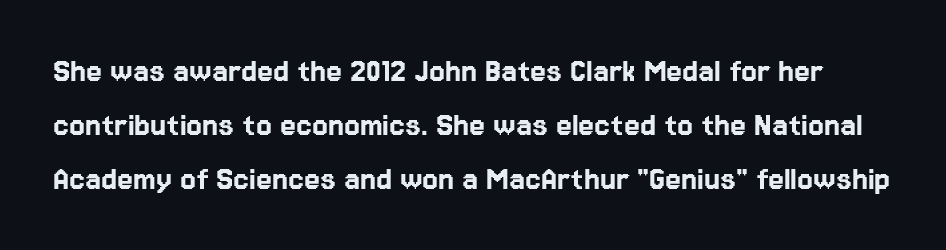
{"serif": "no", "italic": "no", "width": "normal", "stroke_contrast": "low", "x_height": "medium", "monospaced": "no", "underline": "no", "line_spacing": "normal", "line_spacing_ratio": 1.5, "letter_spacing": "normal", "letter_spacing_em": 0.0, "glyph_px": 36}
